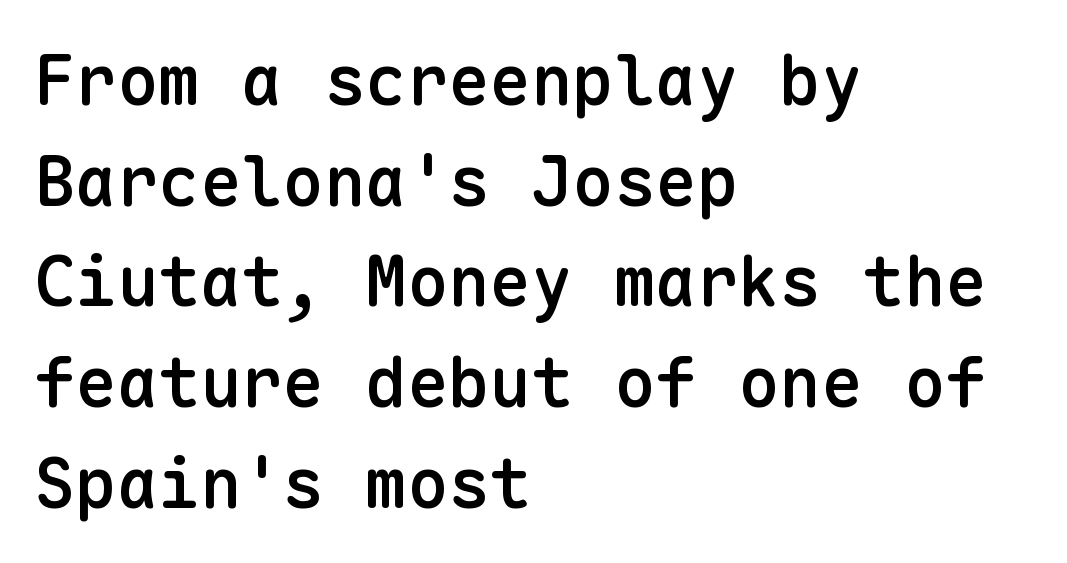
Q: Is the text bold? A: Semi-bold.
Q: Is the text italic (slanted)? A: No, it is upright.
Q: Is the typeface a serif or a sans-serif typeface? A: Sans-serif.
Q: Is the text underlined? A: No.
Q: How is the paragraph aligned? A: Left-aligned.
Q: Is the spacing between letters normal or unusually wide? A: Normal.
Q: Is the spacing between lines tight, normal or loose? A: Normal.
Q: Width (condensed, normal, or wide)? A: Normal.
Q: Stroke contrast? A: Low.
Q: x-height? A: Medium.
Q: Monospaced? A: Yes.
